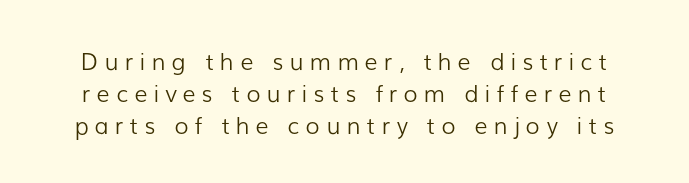
{"italic": "no", "bold": "no", "underline": "no", "line_spacing": "normal", "line_spacing_ratio": 1.39, "letter_spacing": "wide", "letter_spacing_em": 0.27, "glyph_px": 23}
